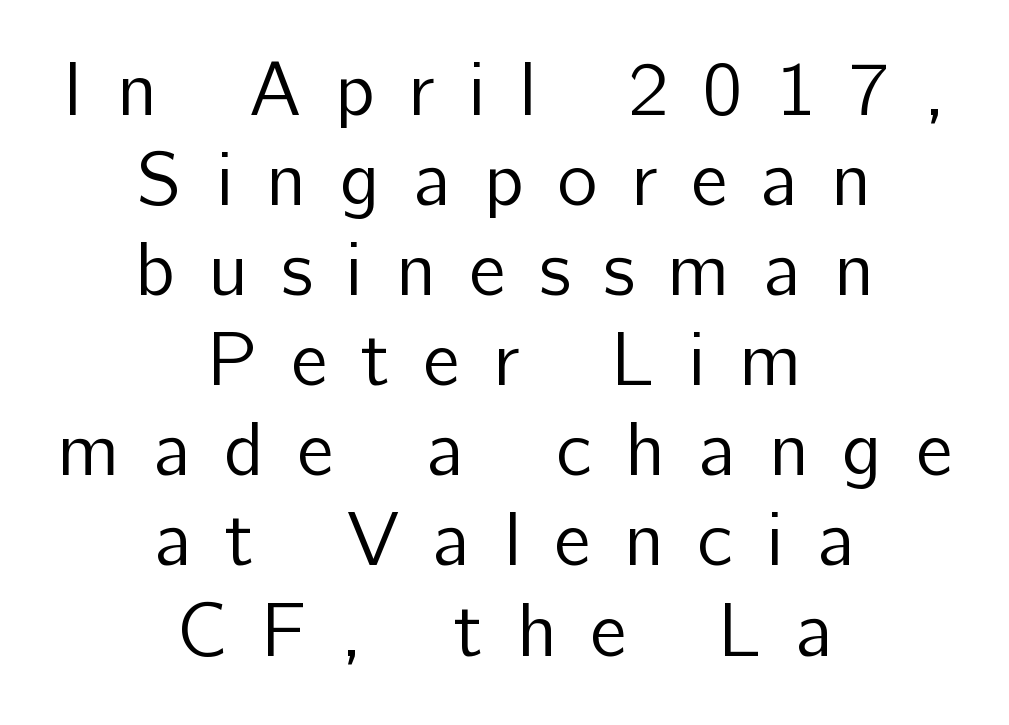
{"serif": "no", "italic": "no", "bold": "no", "weight": "regular", "width": "normal", "stroke_contrast": "low", "x_height": "medium", "monospaced": "no", "underline": "no", "align": "center", "line_spacing_ratio": 1.17, "letter_spacing": "wide", "letter_spacing_em": 0.43, "glyph_px": 77}
